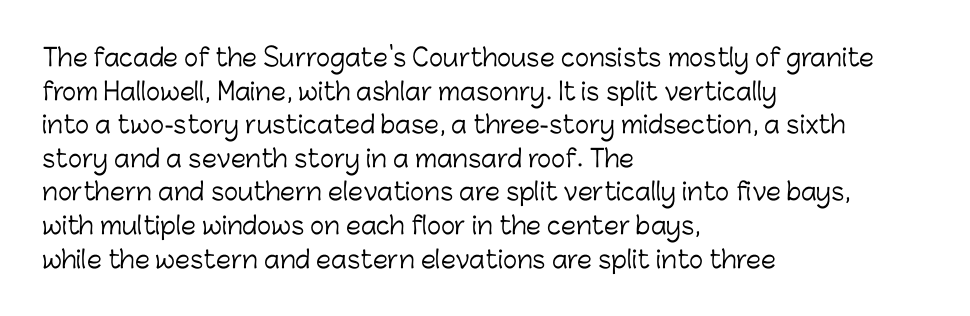
The image shows 24 px text type, upright; set left-aligned, normal line spacing (1.4x), normal letter spacing, not underlined.
